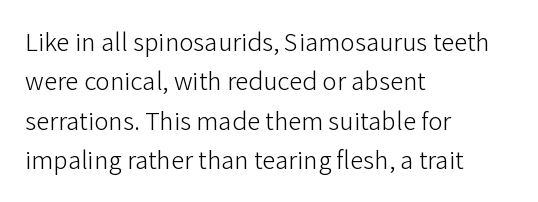
Q: Is the text bold? A: No.
Q: Is the text italic (slanted)? A: No, it is upright.
Q: Is the text underlined? A: No.
Q: How is the paragraph aligned? A: Left-aligned.
Q: Is the spacing between letters normal or unusually wide? A: Normal.
Q: Is the spacing between lines tight, normal or loose? A: Normal.
